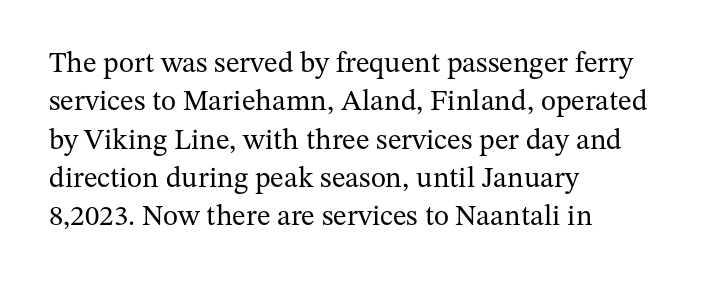
{"serif": "yes", "italic": "no", "bold": "no", "weight": "regular", "width": "normal", "stroke_contrast": "medium", "x_height": "medium", "monospaced": "no", "underline": "no", "align": "left", "line_spacing": "normal", "line_spacing_ratio": 1.32, "letter_spacing": "normal", "letter_spacing_em": 0.0, "glyph_px": 29}
